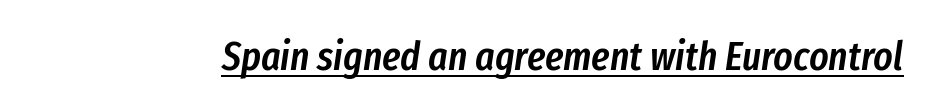
Q: Is the text bold? A: Semi-bold.
Q: Is the text italic (slanted)? A: Yes, it leans right by about 8 degrees.
Q: Is the text underlined? A: Yes.
Q: Is the spacing between letters normal or unusually wide? A: Normal.
Q: Width (condensed, normal, or wide)? A: Condensed.
Q: Stroke contrast? A: Low.
Q: x-height? A: Medium.
Q: Monospaced? A: No.
